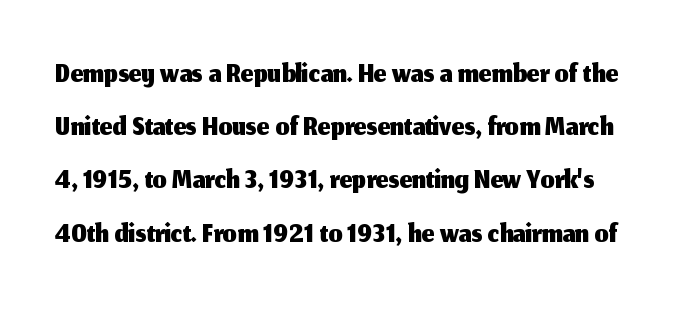
{"serif": "no", "italic": "no", "width": "normal", "stroke_contrast": "medium", "x_height": "medium", "monospaced": "no", "underline": "no", "line_spacing_ratio": 1.21, "letter_spacing": "normal", "letter_spacing_em": 0.0, "glyph_px": 44}
